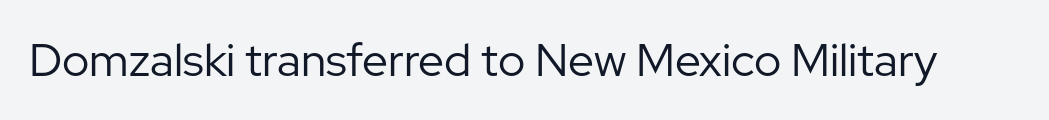
The image shows 46 px regular-weight sans-serif type, upright; set normal letter spacing, not underlined; low stroke contrast and a medium x-height.
